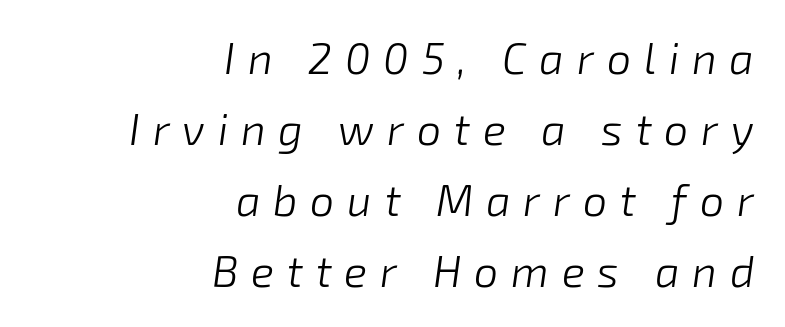
Q: Is the text bold? A: No.
Q: Is the text italic (slanted)? A: Yes, it leans right by about 8 degrees.
Q: Is the text underlined? A: No.
Q: How is the paragraph aligned? A: Right-aligned.
Q: Is the spacing between letters normal or unusually wide? A: Unusually wide.
Q: Is the spacing between lines tight, normal or loose? A: Normal.
Q: Width (condensed, normal, or wide)? A: Normal.
Q: Stroke contrast? A: Low.
Q: x-height? A: Medium.
Q: Monospaced? A: No.
